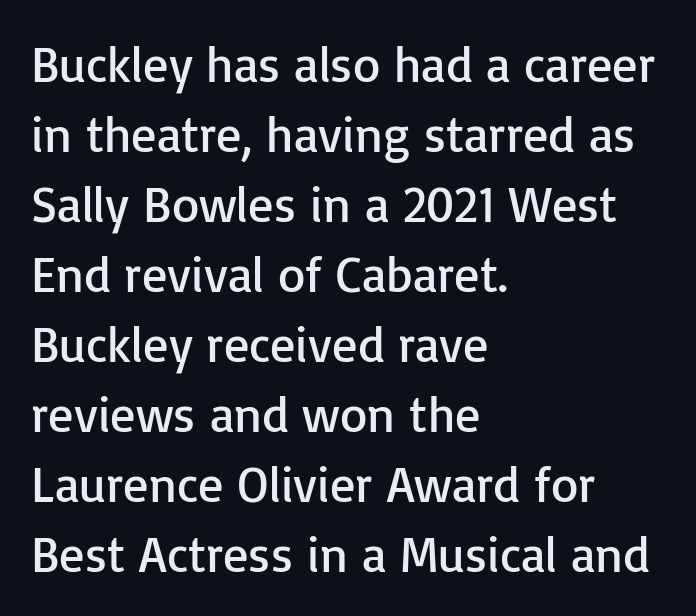
{"serif": "no", "italic": "no", "bold": "no", "weight": "regular", "width": "normal", "stroke_contrast": "low", "x_height": "medium", "monospaced": "no", "underline": "no", "align": "left", "line_spacing": "normal", "line_spacing_ratio": 1.4, "letter_spacing": "normal", "letter_spacing_em": 0.0, "glyph_px": 50}
